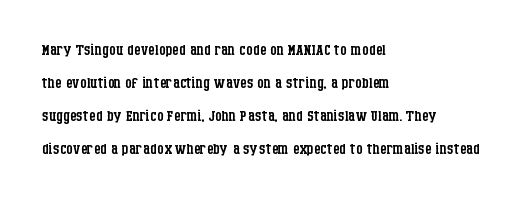
Q: Is the text bold? A: No.
Q: Is the text italic (slanted)? A: No, it is upright.
Q: Is the text underlined? A: No.
Q: How is the paragraph aligned? A: Left-aligned.
Q: Is the spacing between letters normal or unusually wide? A: Normal.
Q: Is the spacing between lines tight, normal or loose? A: Normal.
